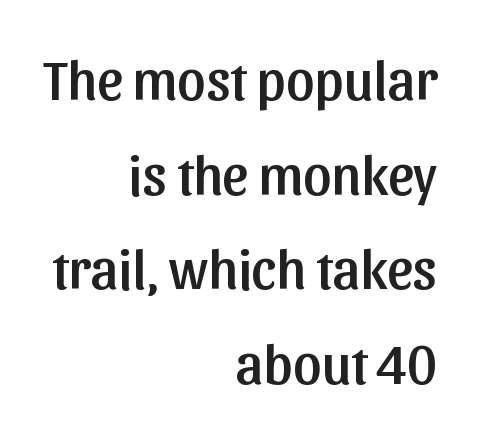
The image shows 56 px sans-serif type, upright; set right-aligned, normal line spacing (1.69x), normal letter spacing, not underlined; low stroke contrast and a medium x-height.
